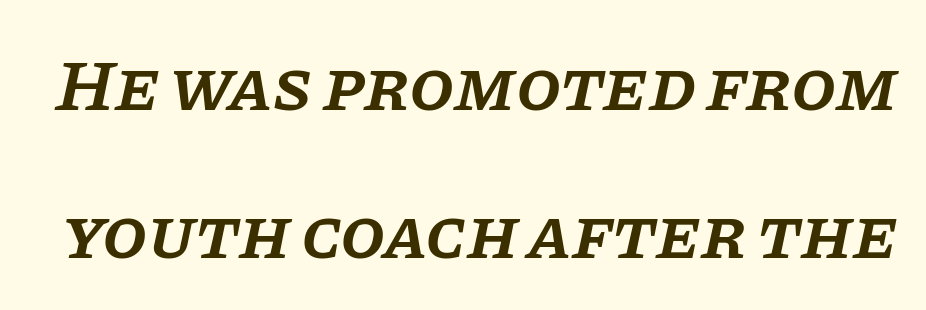
The image shows 73 px semibold serif type, italic (leaning right); set loose line spacing (2.03x), normal letter spacing, not underlined; low stroke contrast and a large x-height.
